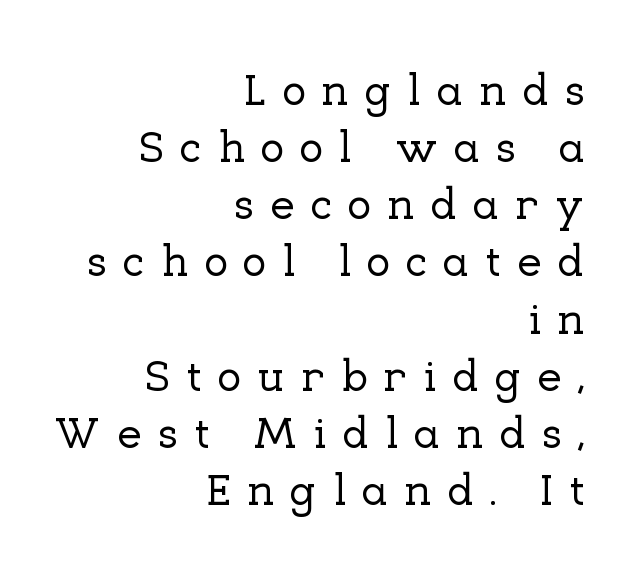
Unmarked baselines from the first word to the last. Does the type have serifs? Yes, each stem ends in a small foot. A typesetter would call this proportional, since set widths differ per character. Quick note: not italic, upright. All the whitespace from short lines collects on the left.
